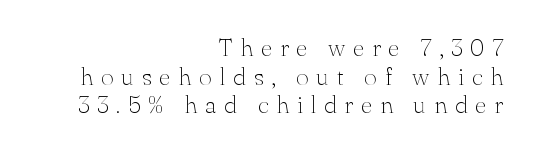
Q: Is the text bold? A: No.
Q: Is the text italic (slanted)? A: No, it is upright.
Q: Is the text underlined? A: No.
Q: How is the paragraph aligned? A: Right-aligned.
Q: Is the spacing between letters normal or unusually wide? A: Unusually wide.
Q: Is the spacing between lines tight, normal or loose? A: Tight.
